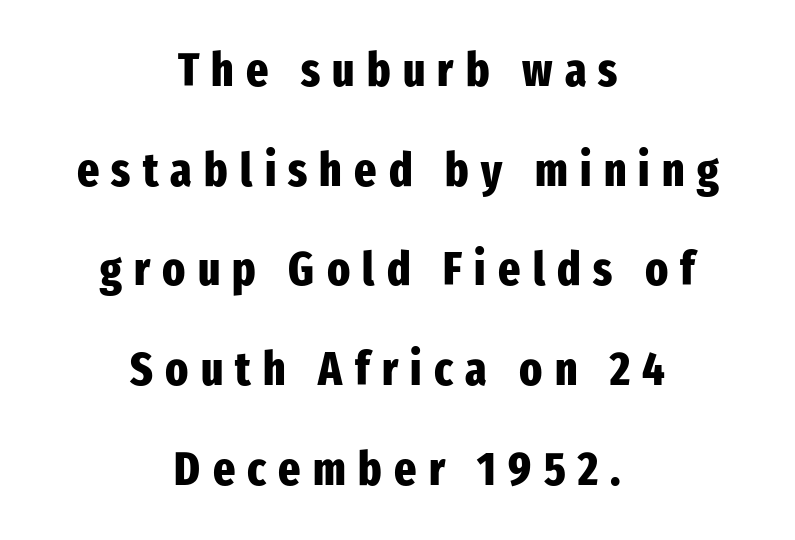
The face used here is proportionally spaced, like ordinary book or web type. The glyphs in this specimen are sans serif. The letters stand straight up with perfectly vertical stems. The typesetter chose a symmetrical, centered arrangement here.
